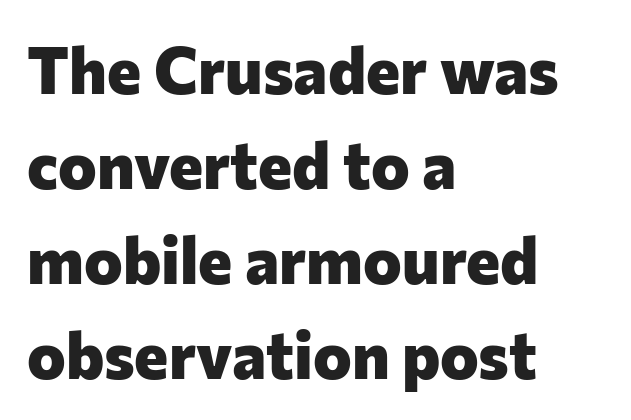
Observe the absence of serifs on each vertical stroke in this sample. Nobody drew a line under any word here. A typesetter would call this leading conventional body-copy spacing. The setting favours the left margin, as ordinary paragraphs usually do. Caption: standard tracking, unaltered.
